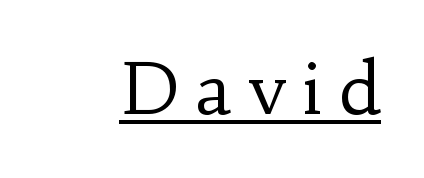
Check the space under the baseline: a stroke is drawn there. The rendering shows small feet on the letterforms — a serif design. The strokes carry an ordinary text weight at most. The lettering stays uniformly vertical, giving the passage a roman look. Spacing verdict: proportional, widths tailored to each character. Tracking here is generous; glyphs stand well apart from one another.
